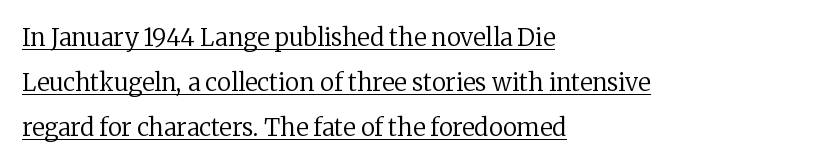
Q: Is the text bold? A: No.
Q: Is the text italic (slanted)? A: No, it is upright.
Q: Is the text underlined? A: Yes.
Q: How is the paragraph aligned? A: Left-aligned.
Q: Is the spacing between letters normal or unusually wide? A: Normal.
